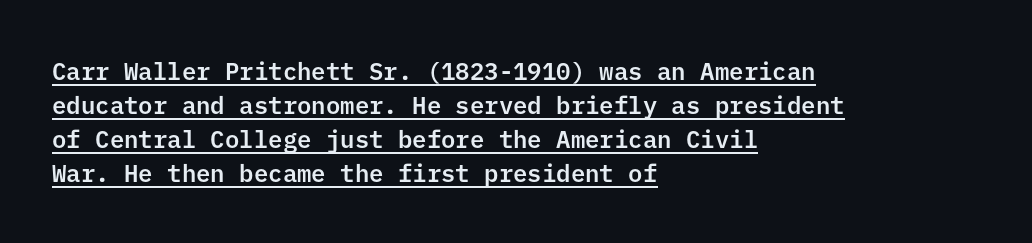
Short note: letters normally spaced. The block of text has a typical density, with ordinary space between rows. Horizontal alignment here is leftward, the default for most running prose. The font's upright variant was chosen for this text. Underline: present.
